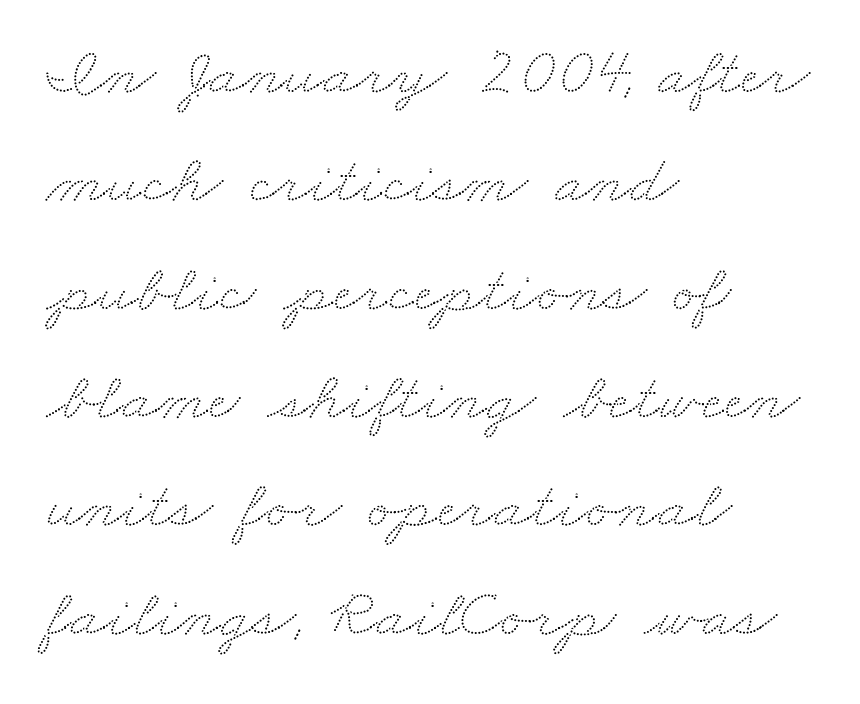
The image shows 69 px wide type; set left-aligned, normal line spacing (1.57x), normal letter spacing, not underlined; low stroke contrast and a small x-height.
